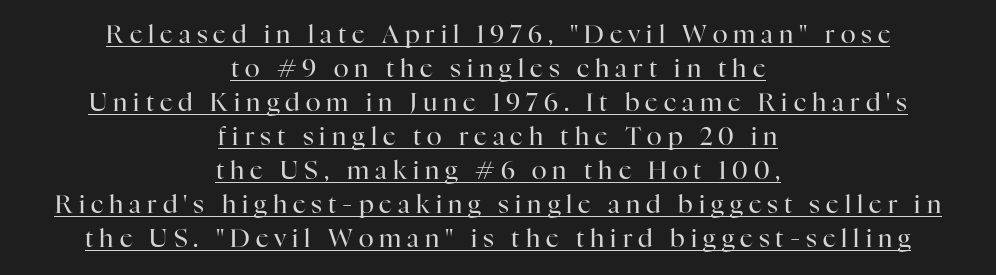
{"italic": "no", "bold": "no", "underline": "yes", "align": "center", "line_spacing": "normal", "line_spacing_ratio": 1.36, "letter_spacing": "wide", "letter_spacing_em": 0.24, "glyph_px": 25}
